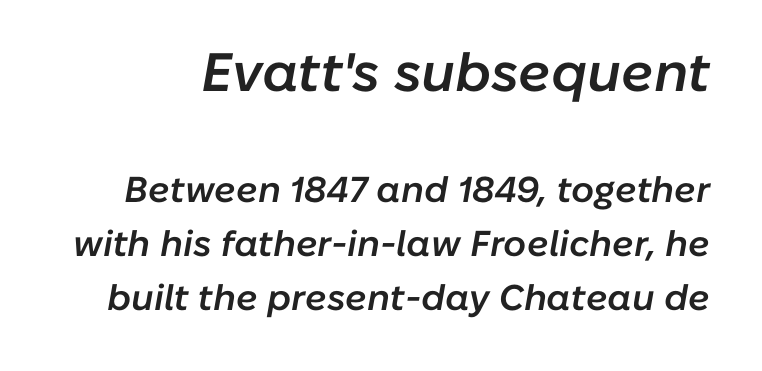
Which of the two is more prominent by size? The first, at the top. A typesetter would call this proportional, since set widths differ per character. If you measured baseline to baseline, you'd find a middling distance. Plain, unruled lines of type.
